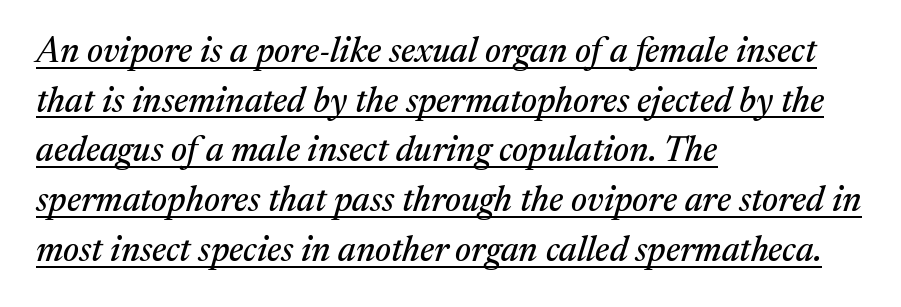
Q: Is the text italic (slanted)? A: Yes, it leans right by about 17 degrees.
Q: Is the typeface a serif or a sans-serif typeface? A: Serif.
Q: Is the text underlined? A: Yes.
Q: How is the paragraph aligned? A: Left-aligned.
Q: Is the spacing between letters normal or unusually wide? A: Normal.
Q: Is the spacing between lines tight, normal or loose? A: Normal.
Q: Width (condensed, normal, or wide)? A: Normal.
Q: Stroke contrast? A: Medium.
Q: x-height? A: Medium.
Q: Monospaced? A: No.
